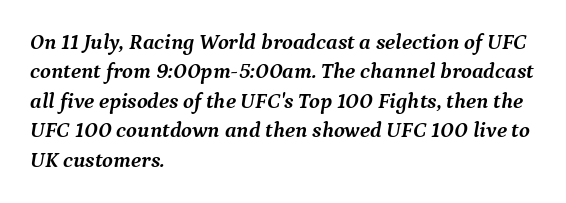
Q: Is the text bold? A: Yes.
Q: Is the text italic (slanted)? A: Yes, it leans right by about 9 degrees.
Q: Is the text underlined? A: No.
Q: How is the paragraph aligned? A: Left-aligned.
Q: Is the spacing between letters normal or unusually wide? A: Normal.
Q: Is the spacing between lines tight, normal or loose? A: Normal.
